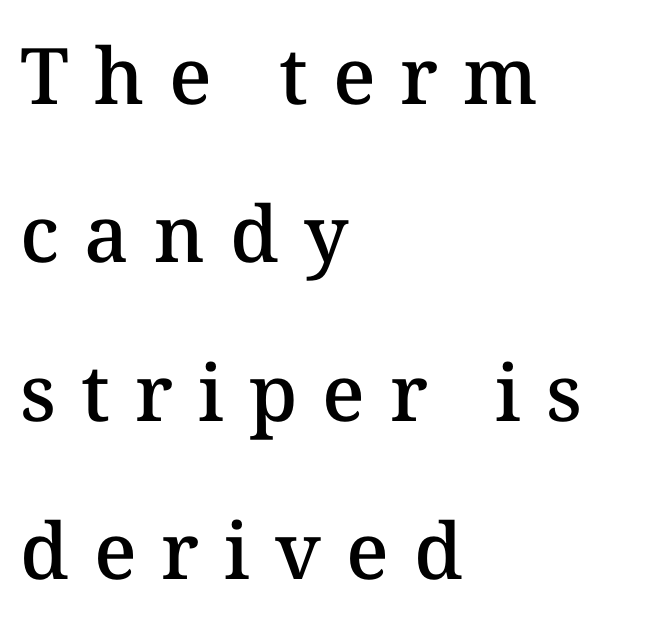
{"italic": "no", "bold": "semi", "weight": "semibold", "width": "normal", "stroke_contrast": "medium", "x_height": "medium", "monospaced": "no", "underline": "no", "align": "left", "line_spacing": "loose", "line_spacing_ratio": 2.03, "letter_spacing": "wide", "letter_spacing_em": 0.32, "glyph_px": 78}
